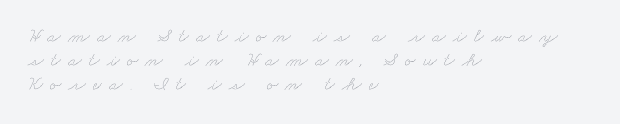
The image shows 20 px text type; set left-aligned, line spacing 1.2x, unusually wide letter spacing (+0.36 em), not underlined.
